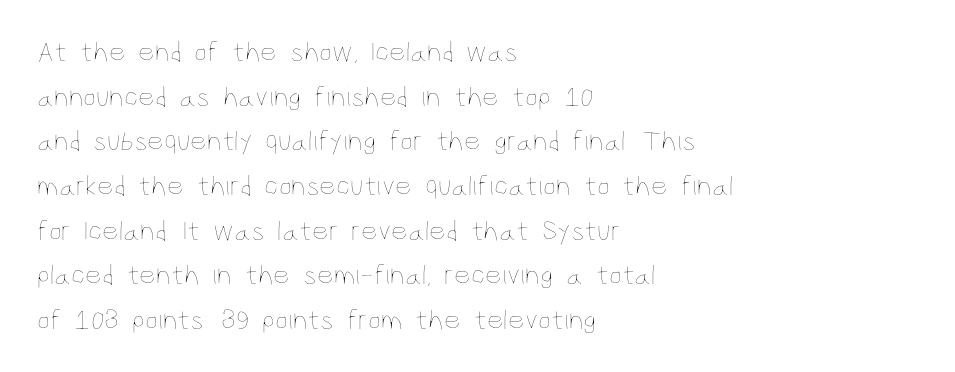
{"italic": "no", "bold": "no", "weight": "thin", "width": "condensed", "stroke_contrast": "low", "x_height": "large", "monospaced": "no", "underline": "no", "align": "left", "line_spacing": "normal", "line_spacing_ratio": 1.54, "letter_spacing": "normal", "letter_spacing_em": 0.0, "glyph_px": 29}
